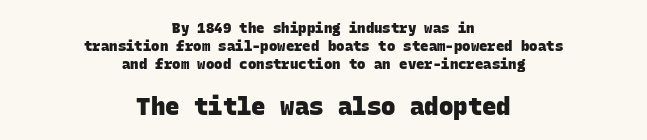
The image shows 24 px bold type; set centered, normal line spacing (1.27x), normal letter spacing, not underlined; the second (bottom) block is 1.71x larger.
